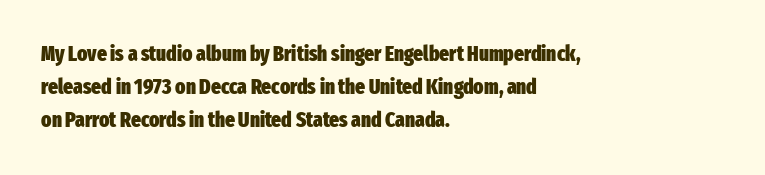
The font is running at its bold setting. Letters rest on an invisible, unmarked baseline. Students, note that the glyphs here touch the page at normal intervals. The rendering anchors every line to the left-hand side.
